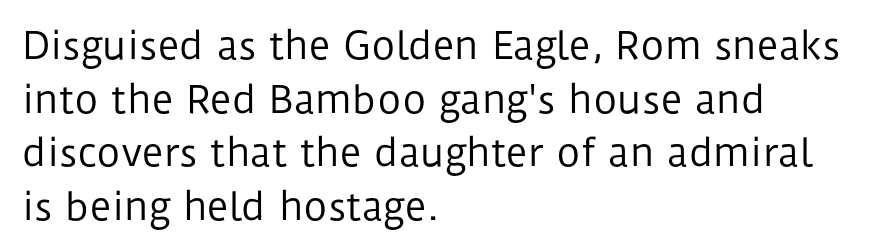
The image shows 37 px regular-weight sans-serif type, upright; set left-aligned, normal line spacing (1.45x), normal letter spacing, not underlined; low stroke contrast and a medium x-height.
